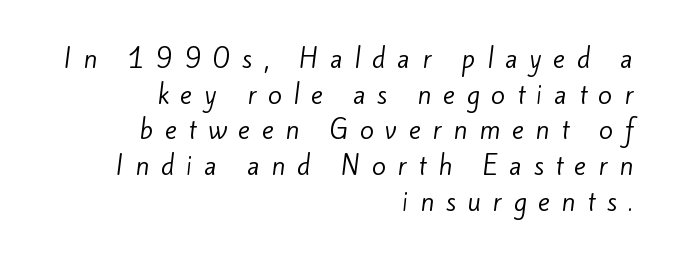
Q: Is the text bold? A: No.
Q: Is the text underlined? A: No.
Q: How is the paragraph aligned? A: Right-aligned.
Q: Is the spacing between letters normal or unusually wide? A: Unusually wide.
Q: Is the spacing between lines tight, normal or loose? A: Normal.
